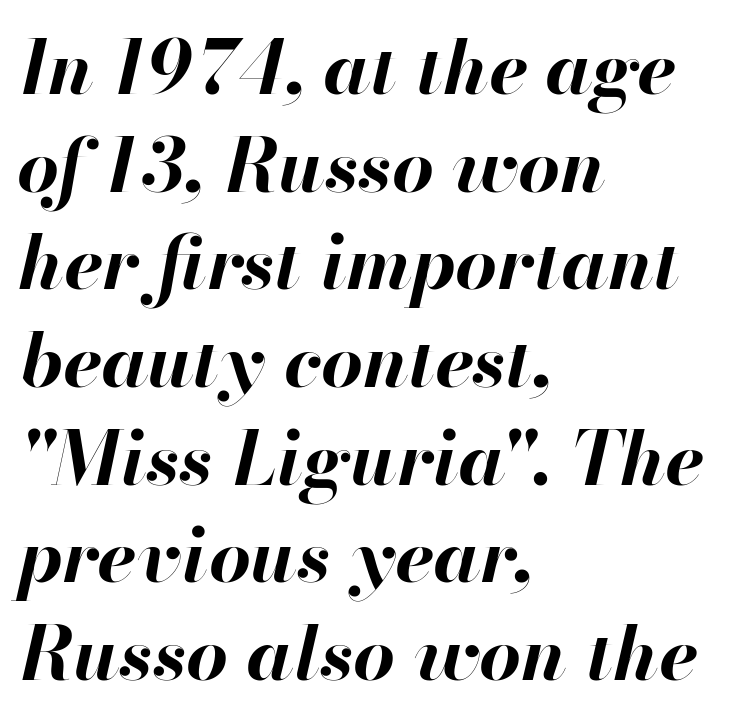
{"italic": "yes", "lean": "right", "slant_degrees": 13, "bold": "yes", "weight": "bold", "width": "normal", "stroke_contrast": "high", "x_height": "small", "monospaced": "no", "underline": "no", "align": "left", "line_spacing": "normal", "line_spacing_ratio": 1.32, "letter_spacing": "normal", "letter_spacing_em": 0.0, "glyph_px": 74}
